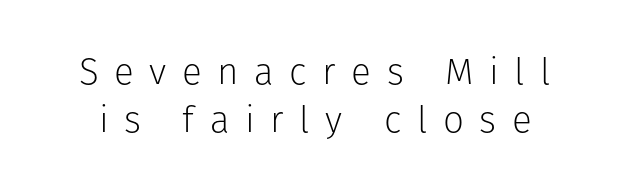
The image shows 37 px light sans-serif type, upright; set normal line spacing (1.3x), unusually wide letter spacing (+0.42 em), not underlined; low stroke contrast and a medium x-height.
